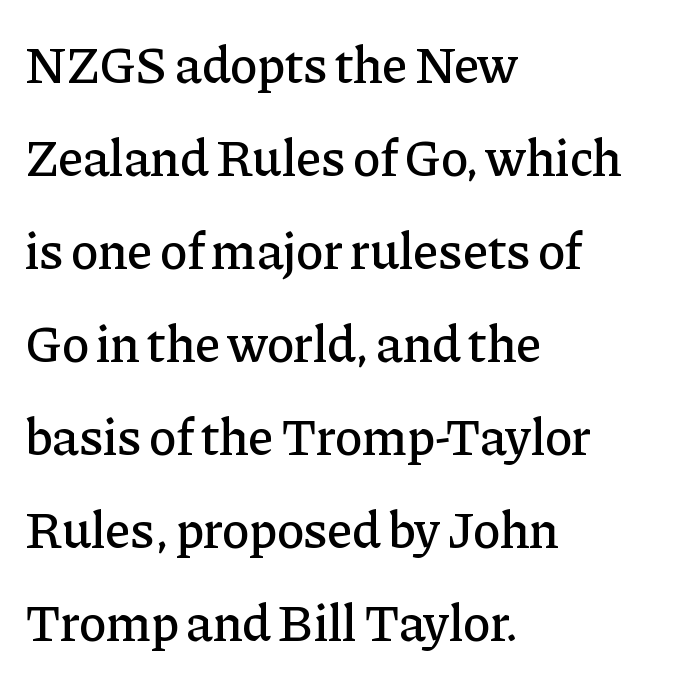
When letters stand straight like this, we call the style roman or upright. These lines keep a tight, regular rhythm from letter to letter. Each letter's strokes conclude with small projecting serifs. Is the block centered? No — it sits flush against the left margin.
